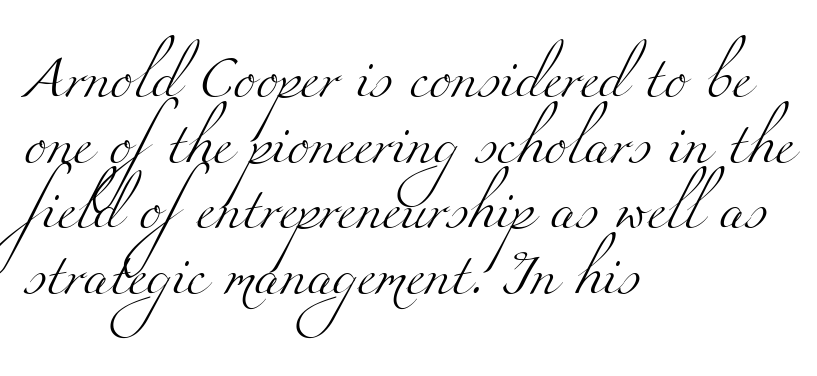
Q: Is the text bold? A: No.
Q: Is the text underlined? A: No.
Q: How is the paragraph aligned? A: Left-aligned.
Q: Is the spacing between letters normal or unusually wide? A: Normal.
Q: Is the spacing between lines tight, normal or loose? A: Normal.
Q: Width (condensed, normal, or wide)? A: Wide.
Q: Stroke contrast? A: Medium.
Q: x-height? A: Small.
Q: Monospaced? A: No.
